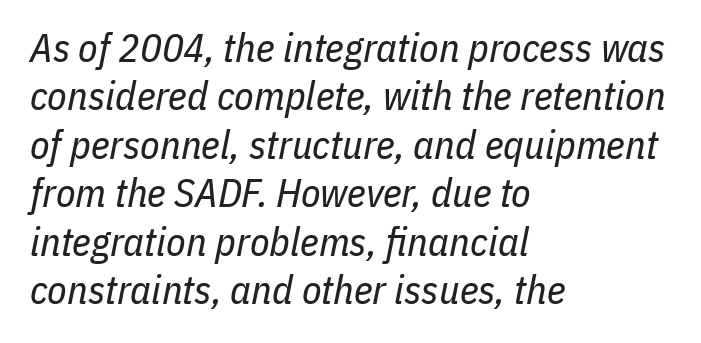
Q: Is the text bold? A: No.
Q: Is the text italic (slanted)? A: Yes, it leans right by about 11 degrees.
Q: Is the text underlined? A: No.
Q: How is the paragraph aligned? A: Left-aligned.
Q: Is the spacing between letters normal or unusually wide? A: Normal.
Q: Width (condensed, normal, or wide)? A: Condensed.
Q: Stroke contrast? A: Low.
Q: x-height? A: Medium.
Q: Monospaced? A: No.
